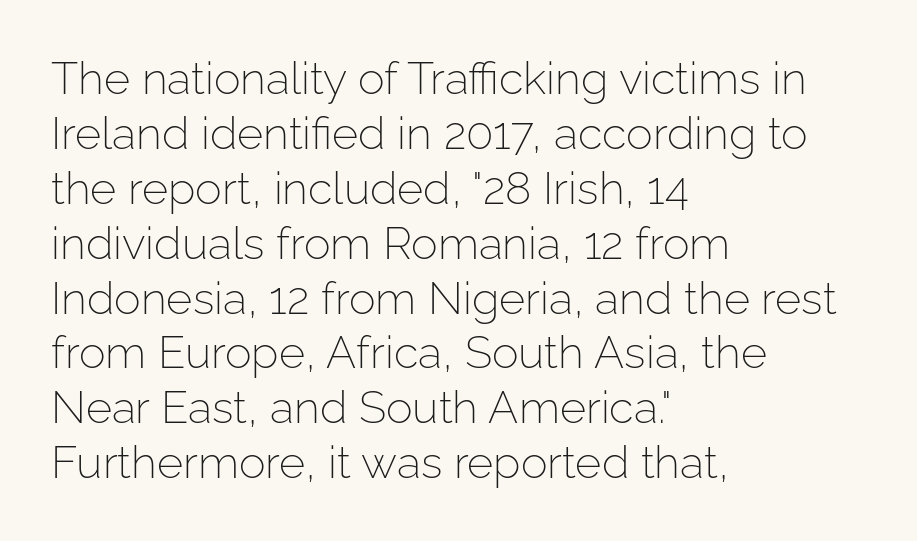
The image shows 45 px light sans-serif type, upright; set left-aligned, line spacing 1.22x, normal letter spacing, not underlined; low stroke contrast and a medium x-height.
